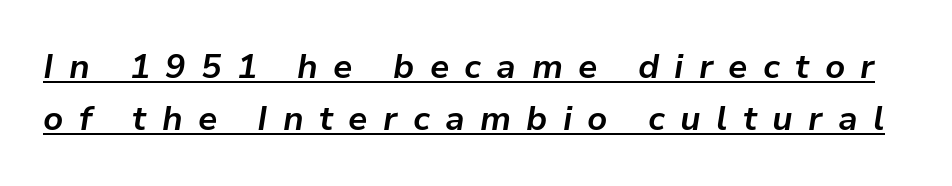
The image shows 34 px bold type, italic (leaning right); set normal line spacing (1.54x), unusually wide letter spacing (+0.45 em), underlined; low stroke contrast and a medium x-height.
